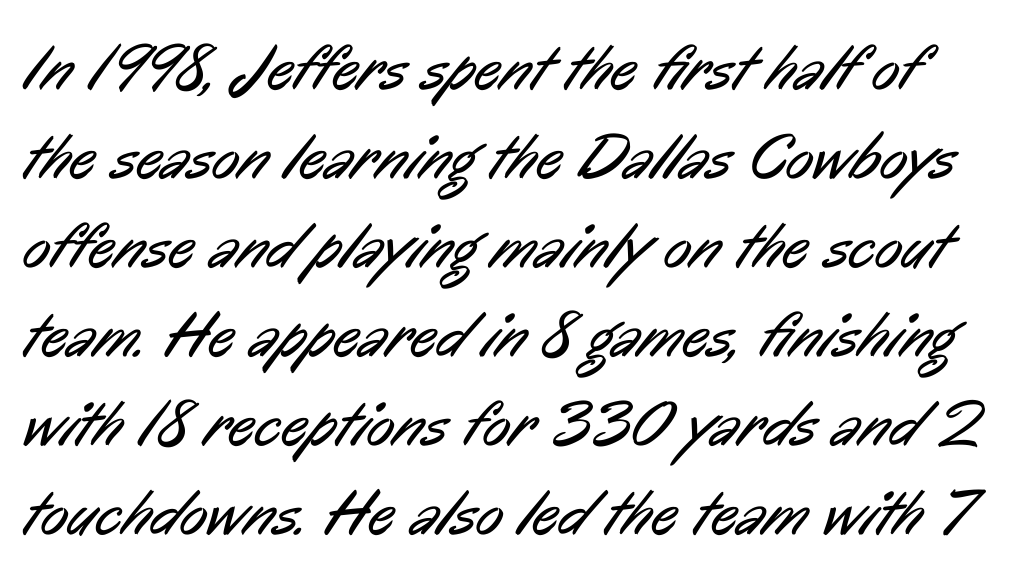
The image shows 65 px regular-weight, condensed sans-serif type; set normal line spacing (1.37x), normal letter spacing, not underlined; low stroke contrast and a medium x-height.
